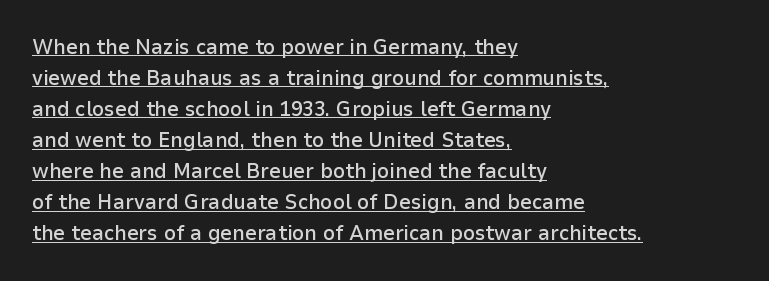
Q: Is the text bold? A: Semi-bold.
Q: Is the text italic (slanted)? A: No, it is upright.
Q: Is the text underlined? A: Yes.
Q: How is the paragraph aligned? A: Left-aligned.
Q: Is the spacing between letters normal or unusually wide? A: Normal.
Q: Is the spacing between lines tight, normal or loose? A: Normal.
